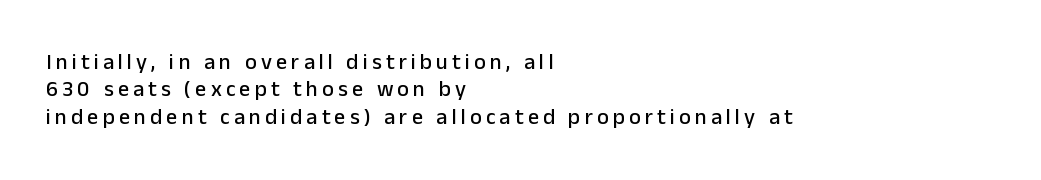
The image shows 22 px text type, upright; set left-aligned, normal line spacing (1.25x), not underlined.
